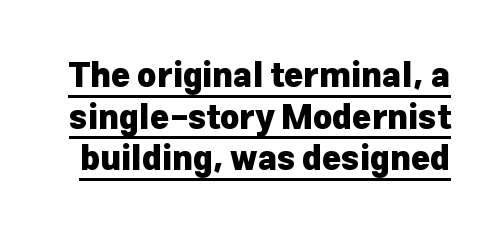
The image shows 33 px heavy sans-serif type, upright; set normal line spacing (1.26x), normal letter spacing, underlined; low stroke contrast and a medium x-height.
